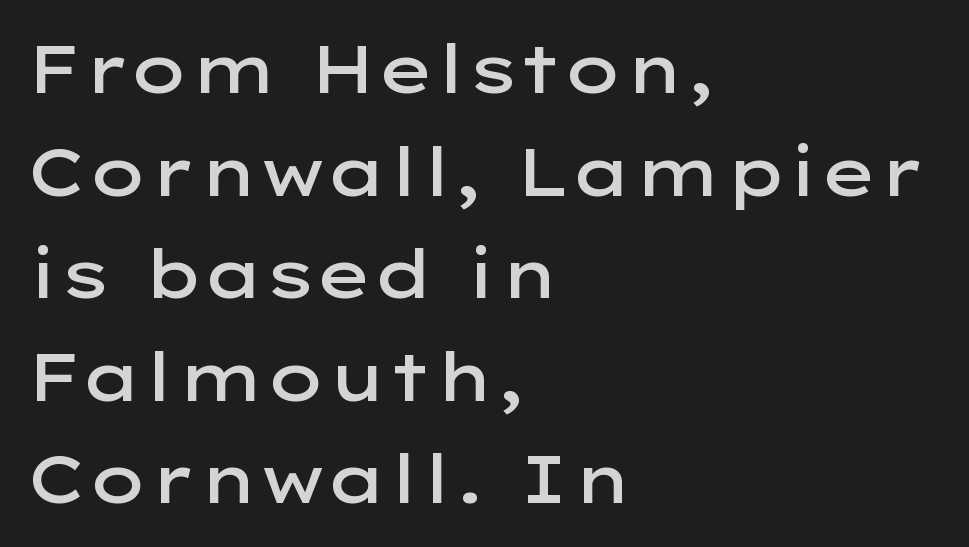
Q: Is the text bold? A: Semi-bold.
Q: Is the text italic (slanted)? A: No, it is upright.
Q: Is the typeface a serif or a sans-serif typeface? A: Sans-serif.
Q: Is the text underlined? A: No.
Q: How is the paragraph aligned? A: Left-aligned.
Q: Is the spacing between letters normal or unusually wide? A: Normal.
Q: Is the spacing between lines tight, normal or loose? A: Normal.
Q: Width (condensed, normal, or wide)? A: Wide.
Q: Stroke contrast? A: Low.
Q: x-height? A: Medium.
Q: Monospaced? A: No.
